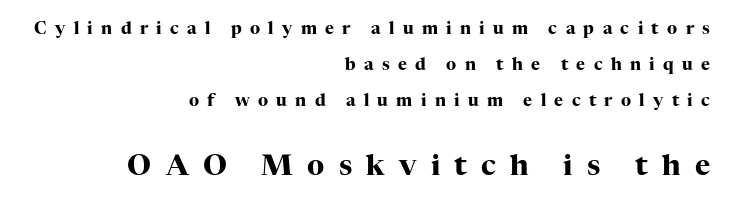
The passage shown is typed in a proportional face where columns would drift. The setting favours the right margin, as signatures and pull-quotes sometimes do. As a designer I'd log this as weight 700, bold. The more generous point size was reserved for the lower chunk. The vertical gap from one line to the next is large.
